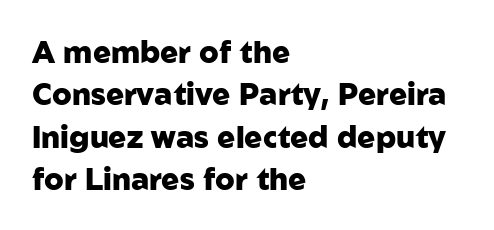
Q: Is the text bold? A: Yes.
Q: Is the text italic (slanted)? A: No, it is upright.
Q: Is the typeface a serif or a sans-serif typeface? A: Sans-serif.
Q: Is the text underlined? A: No.
Q: How is the paragraph aligned? A: Left-aligned.
Q: Is the spacing between letters normal or unusually wide? A: Normal.
Q: Is the spacing between lines tight, normal or loose? A: Normal.
Q: Width (condensed, normal, or wide)? A: Normal.
Q: Stroke contrast? A: Low.
Q: x-height? A: Medium.
Q: Monospaced? A: No.
